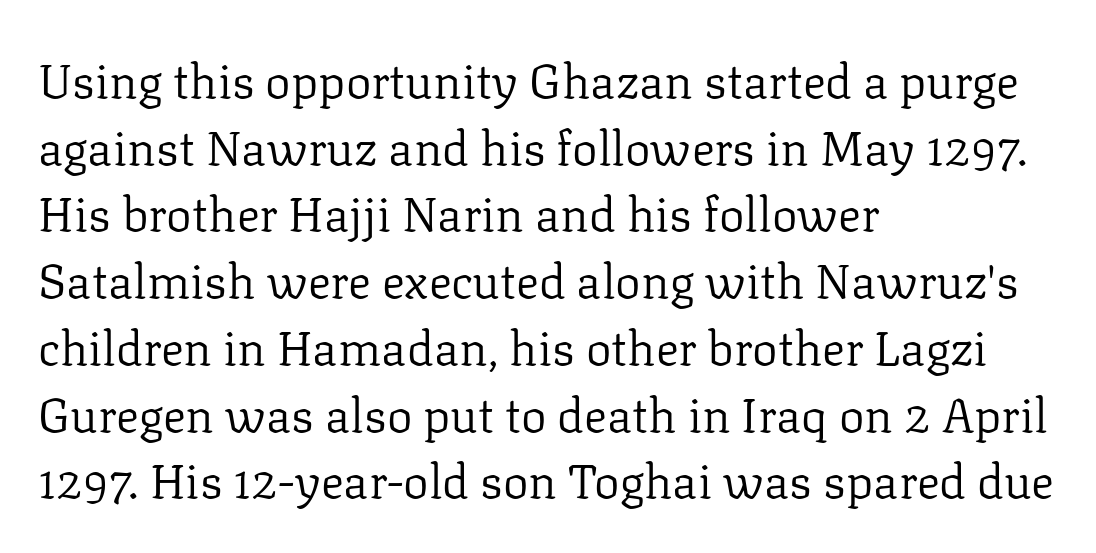
The image shows 48 px regular-weight serif type, upright; set left-aligned, normal line spacing (1.39x), normal letter spacing, not underlined; low stroke contrast and a medium x-height.
